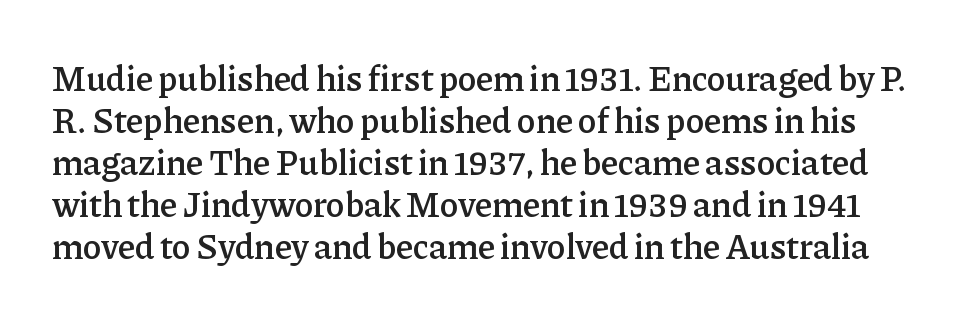
The image shows 35 px semibold serif type, upright; set line spacing 1.2x, normal letter spacing, not underlined; low stroke contrast and a medium x-height.
